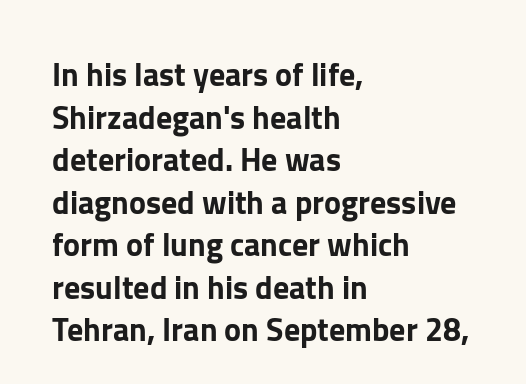
{"serif": "no", "italic": "no", "width": "normal", "stroke_contrast": "low", "x_height": "medium", "monospaced": "no", "underline": "no", "align": "left", "line_spacing": "normal", "line_spacing_ratio": 1.33, "letter_spacing": "normal", "letter_spacing_em": 0.0, "glyph_px": 32}
